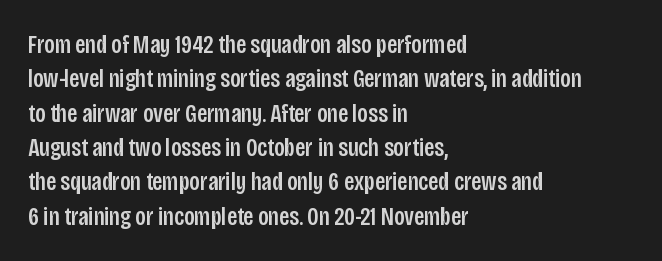
Here the glyphs are tracked normally, forming tight word shapes. Notice how the passage keeps a crisp vertical edge on the left only. A normal amount of white space separates one row of letters from the next. The string is rendered with underlining switched off.
